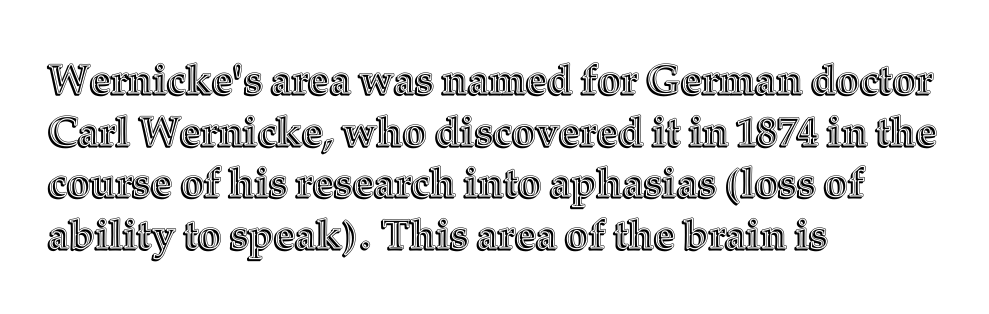
The image shows 41 px text type, upright; set left-aligned, normal line spacing (1.26x), normal letter spacing, not underlined; a medium x-height.
